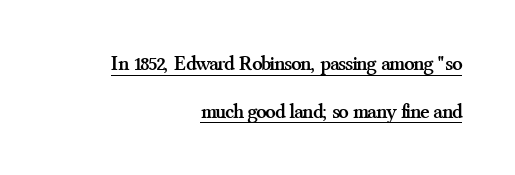
{"italic": "no", "bold": "yes", "underline": "yes", "align": "right", "line_spacing": "loose", "line_spacing_ratio": 2.27, "letter_spacing": "normal", "letter_spacing_em": 0.0, "glyph_px": 21}
